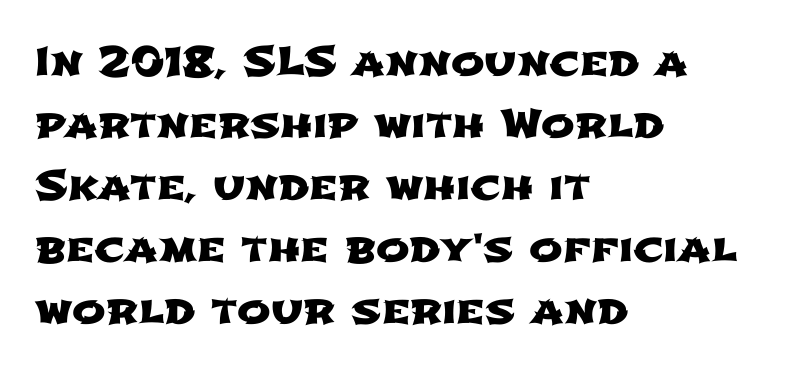
The image shows 40 px wide sans-serif type; set left-aligned, normal line spacing (1.55x), normal letter spacing, not underlined; low stroke contrast and a medium x-height.
